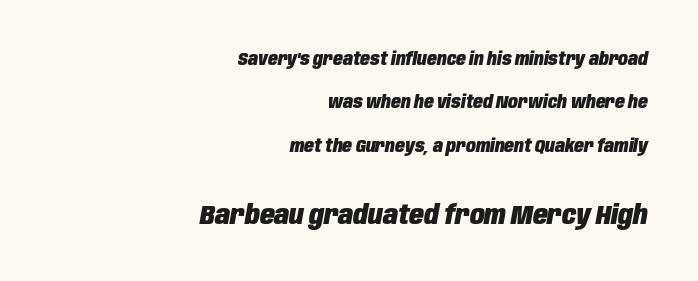
{"italic": "yes", "lean": "right", "slant_degrees": 10, "bold": "yes", "underline": "no", "align": "right", "line_spacing": "loose", "line_spacing_ratio": 2.41, "letter_spacing": "normal", "letter_spacing_em": 0.0, "larger_block": "second", "size_ratio": 1.5, "glyph_px": 27}
